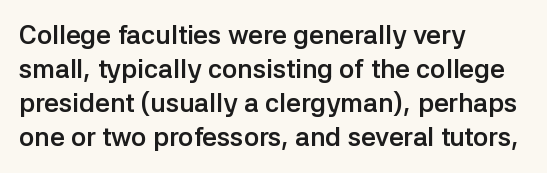
{"italic": "no", "bold": "yes", "underline": "no", "align": "left", "line_spacing": "normal", "line_spacing_ratio": 1.31, "letter_spacing": "normal", "letter_spacing_em": 0.0, "glyph_px": 26}
